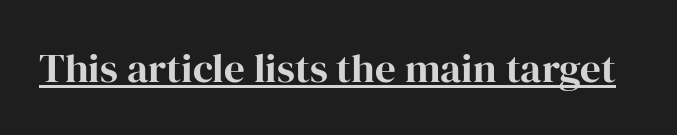
The image shows 41 px serif type, upright; set normal letter spacing, underlined; high stroke contrast and a medium x-height.
